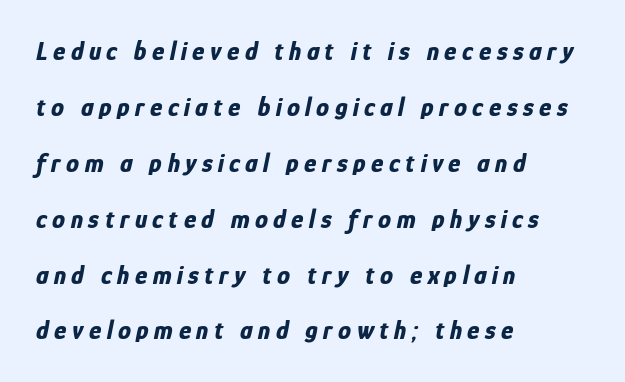
The area under the type is left untouched. Substantial extra tracking has been applied to these lines. Summary of weight: heavy, a full bold. The leading is generous, giving the passage an open texture. Slanted lettering throughout. Typeset ragged right — the left edge is the straight one.
